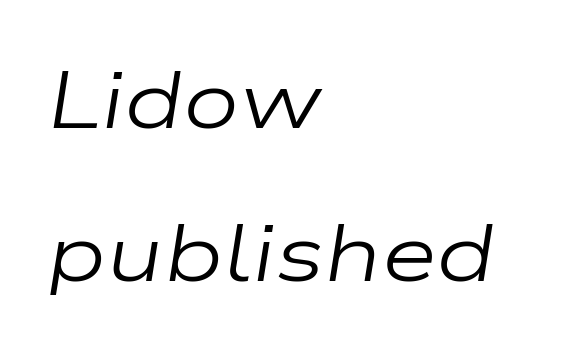
{"italic": "yes", "lean": "right", "slant_degrees": 9, "bold": "no", "weight": "regular", "width": "wide", "stroke_contrast": "low", "x_height": "medium", "monospaced": "no", "underline": "no", "align": "left", "line_spacing": "loose", "line_spacing_ratio": 1.91, "letter_spacing": "normal", "letter_spacing_em": 0.0, "glyph_px": 80}
